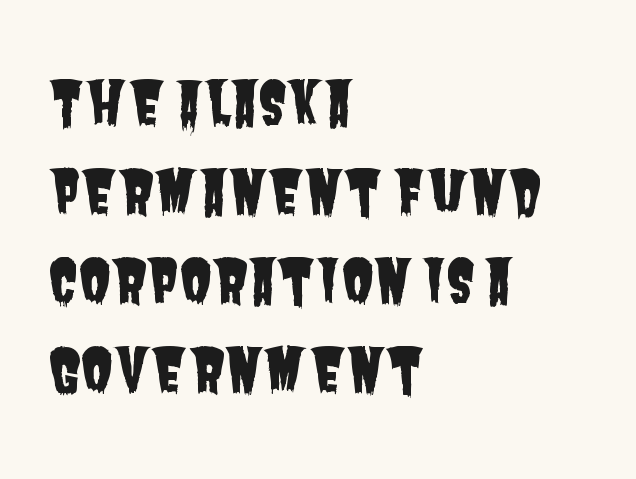
The image shows 59 px condensed sans-serif type; set left-aligned, normal line spacing (1.51x), normal letter spacing, not underlined; low stroke contrast and a large x-height.
